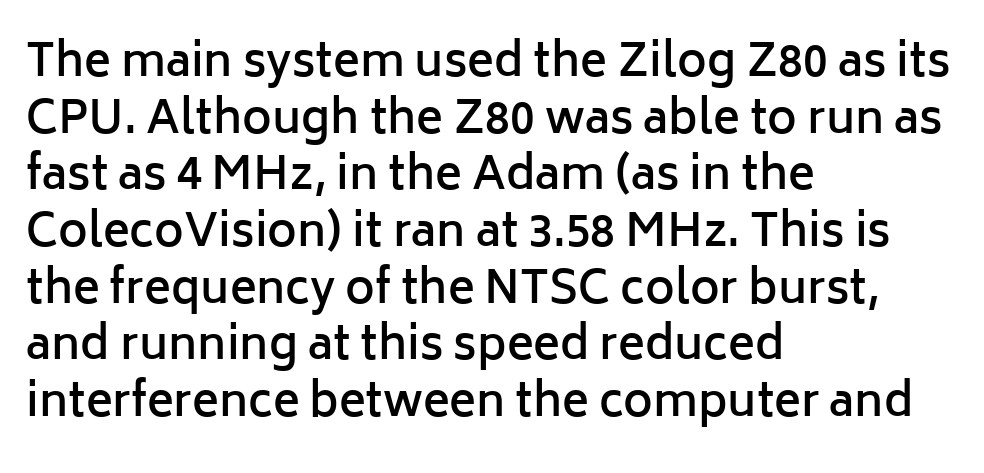
Anything drawn beneath the words? Only blank space. Italic: no, the glyphs are upright roman. The letters are semibold — heavier than regular but short of a full bold. Here the designer chose a conventional face with non-uniform glyph widths. The rows are spaced the way most documents space them. The compositor pushed each line to the left boundary.
